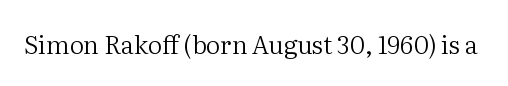
{"italic": "no", "bold": "no", "underline": "no", "letter_spacing": "normal", "letter_spacing_em": 0.0, "glyph_px": 25}
